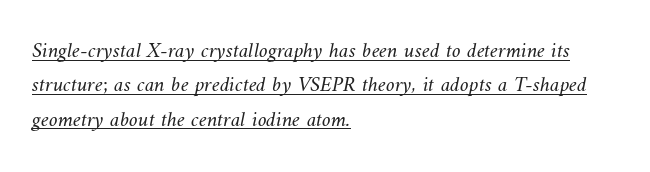
Q: Is the text bold? A: No.
Q: Is the text underlined? A: Yes.
Q: How is the paragraph aligned? A: Left-aligned.
Q: Is the spacing between letters normal or unusually wide? A: Normal.
Q: Is the spacing between lines tight, normal or loose? A: Normal.
